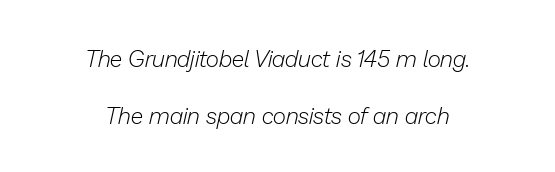
Q: Is the text bold? A: No.
Q: Is the text italic (slanted)? A: Yes, it leans right by about 13 degrees.
Q: Is the text underlined? A: No.
Q: How is the paragraph aligned? A: Centered.
Q: Is the spacing between letters normal or unusually wide? A: Normal.
Q: Is the spacing between lines tight, normal or loose? A: Loose.
